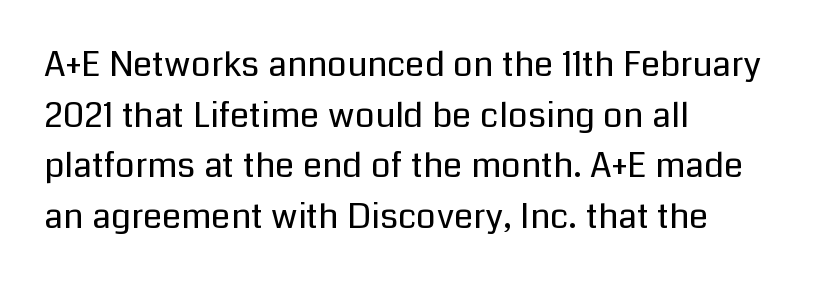
This sample uses an upright cut, with every glyph sitting square on the baseline. The strokes are not fattened; the text isn't bold. The words here are not underlined. Does the type have serifs? No, each stem ends abruptly.
